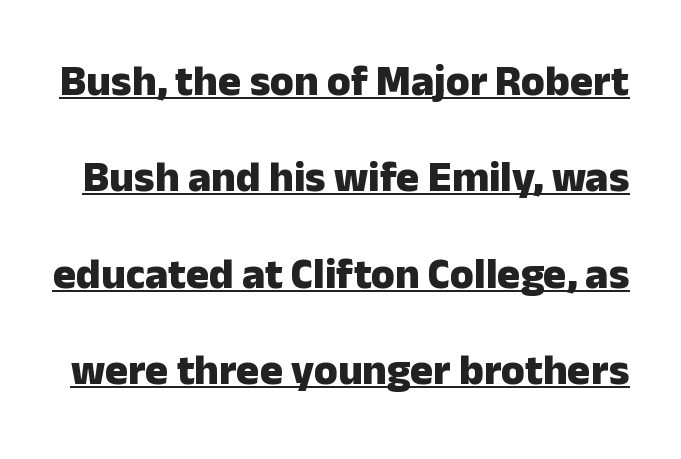
Do the characters align in a grid? No, the font is proportional. Has an underline been added? It has. The letters sit at their default tracking, neither squeezed nor spread. The specimen reads as upright at a glance. Caption: bold face, heavy strokes.
